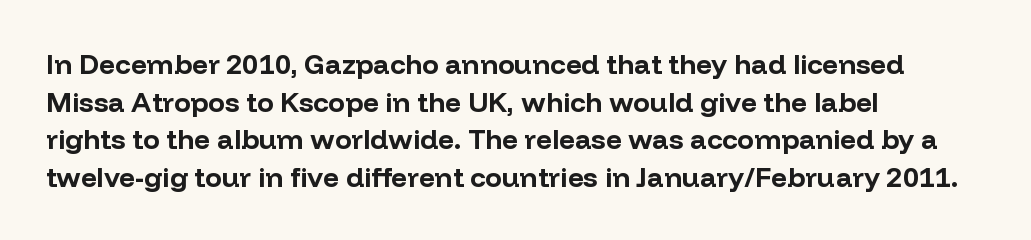
{"serif": "no", "italic": "no", "bold": "yes", "weight": "bold", "width": "normal", "stroke_contrast": "low", "x_height": "medium", "monospaced": "no", "underline": "no", "align": "left", "line_spacing": "normal", "line_spacing_ratio": 1.34, "letter_spacing": "normal", "letter_spacing_em": 0.0, "glyph_px": 28}
